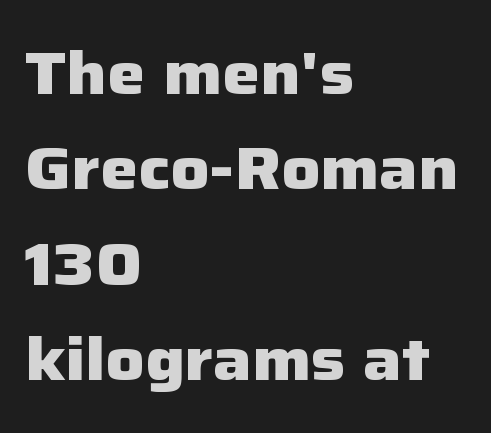
Q: Is the text bold? A: Yes.
Q: Is the text italic (slanted)? A: No, it is upright.
Q: Is the typeface a serif or a sans-serif typeface? A: Sans-serif.
Q: Is the text underlined? A: No.
Q: How is the paragraph aligned? A: Left-aligned.
Q: Is the spacing between letters normal or unusually wide? A: Normal.
Q: Is the spacing between lines tight, normal or loose? A: Normal.
Q: Width (condensed, normal, or wide)? A: Normal.
Q: Stroke contrast? A: Low.
Q: x-height? A: Medium.
Q: Monospaced? A: No.
